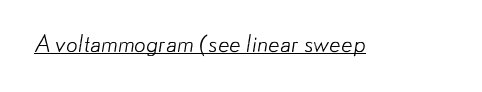
Q: Is the text bold? A: No.
Q: Is the text underlined? A: Yes.
Q: Is the spacing between letters normal or unusually wide? A: Normal.
